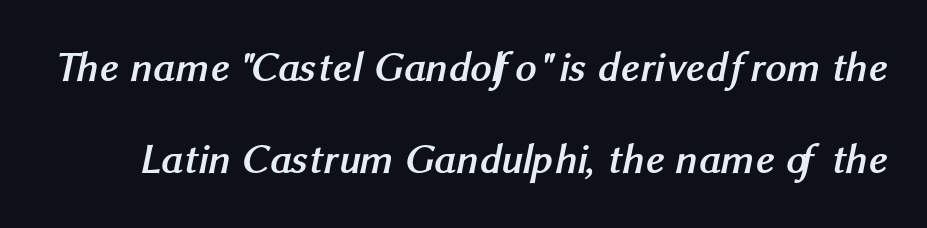
There is no visible air inserted between adjacent glyphs. The glyphs in this specimen are sans serif. Varying glyph widths throughout — classic text-font behaviour. A dark, heavy texture on the line: the type is bold. Glance below the letters and you will spot only blank space.
